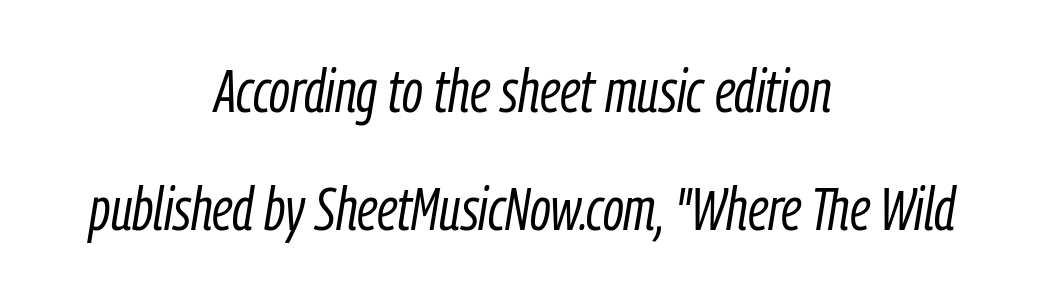
{"italic": "yes", "lean": "right", "slant_degrees": 9, "bold": "no", "weight": "light", "width": "condensed", "stroke_contrast": "low", "x_height": "medium", "monospaced": "no", "underline": "no", "align": "center", "line_spacing": "loose", "line_spacing_ratio": 1.94, "letter_spacing": "normal", "letter_spacing_em": 0.0, "glyph_px": 61}
